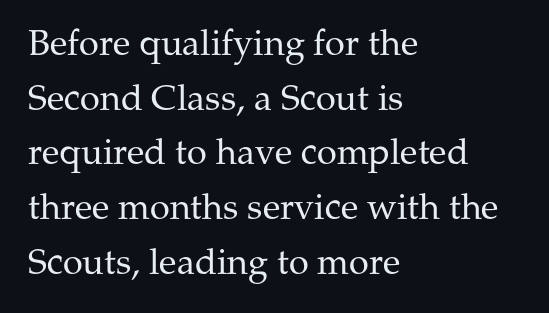
In terms of posture, this sample is upright. The letterforms sit shoulder to shoulder at normal distance. Note the varied advance widths — an 'i' is clearly narrower than an 'm'. Classification — serif. In CSS terms this would be text-align: left. In terms of leading, this rendering sits right in the middle.
